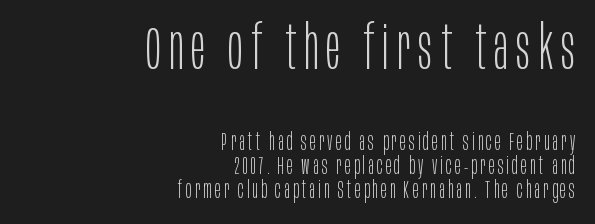
{"serif": "no", "italic": "no", "bold": "no", "weight": "light", "width": "condensed", "stroke_contrast": "low", "x_height": "large", "monospaced": "no", "underline": "no", "align": "right", "line_spacing": "tight", "line_spacing_ratio": 1.0, "larger_block": "first", "size_ratio": 2.54, "glyph_px": 61}
